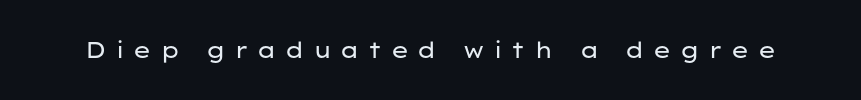
How are the letters spaced? Widely, with obvious added tracking. The letters stand straight up with perfectly vertical stems. The cut favours lightness, reaching ordinary text weight at its darkest. Decoration check: the copy has no underline.
